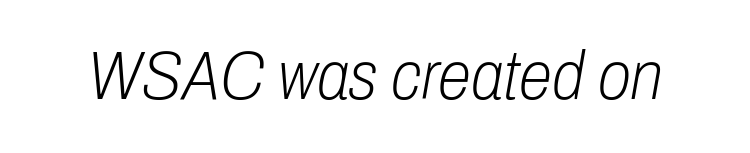
Q: Is the text bold? A: No.
Q: Is the text italic (slanted)? A: Yes, it leans right by about 10 degrees.
Q: Is the text underlined? A: No.
Q: Is the spacing between letters normal or unusually wide? A: Normal.
Q: Width (condensed, normal, or wide)? A: Condensed.
Q: Stroke contrast? A: Low.
Q: x-height? A: Medium.
Q: Monospaced? A: No.
